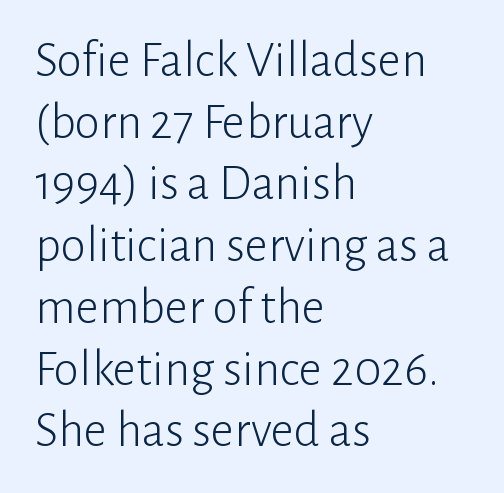
{"serif": "no", "italic": "no", "bold": "no", "weight": "light", "width": "normal", "stroke_contrast": "low", "x_height": "medium", "monospaced": "no", "underline": "no", "align": "left", "line_spacing_ratio": 1.21, "letter_spacing": "normal", "letter_spacing_em": 0.0, "glyph_px": 51}
